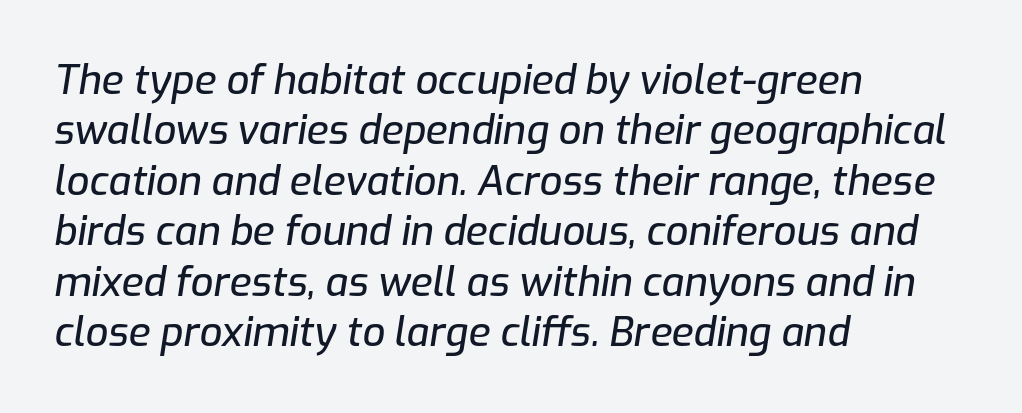
{"italic": "yes", "lean": "right", "slant_degrees": 9, "width": "normal", "stroke_contrast": "low", "x_height": "medium", "monospaced": "no", "underline": "no", "align": "left", "line_spacing": "normal", "line_spacing_ratio": 1.26, "letter_spacing": "normal", "letter_spacing_em": 0.0, "glyph_px": 40}
